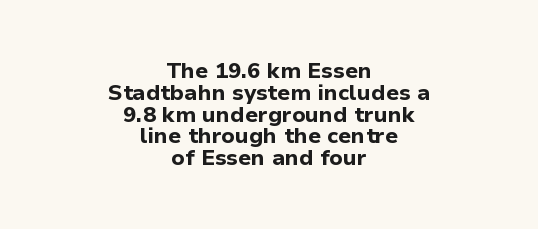
The image shows 22 px bold type, upright; set centered, tight line spacing (0.99x), normal letter spacing, not underlined.
